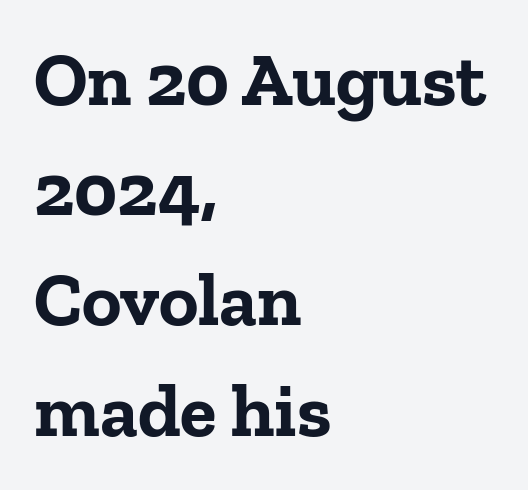
The image shows 75 px bold serif type, upright; set left-aligned, normal line spacing (1.47x), normal letter spacing, not underlined; low stroke contrast and a medium x-height.
